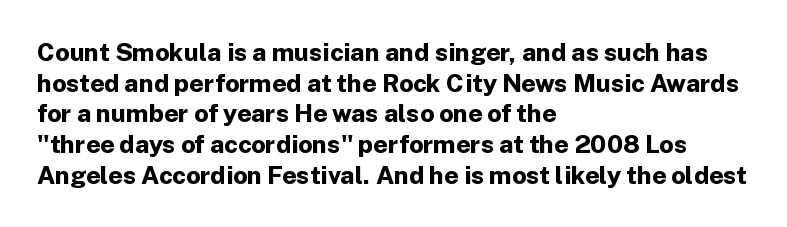
Q: Is the text bold? A: Yes.
Q: Is the text italic (slanted)? A: No, it is upright.
Q: Is the text underlined? A: No.
Q: How is the paragraph aligned? A: Left-aligned.
Q: Is the spacing between letters normal or unusually wide? A: Normal.
